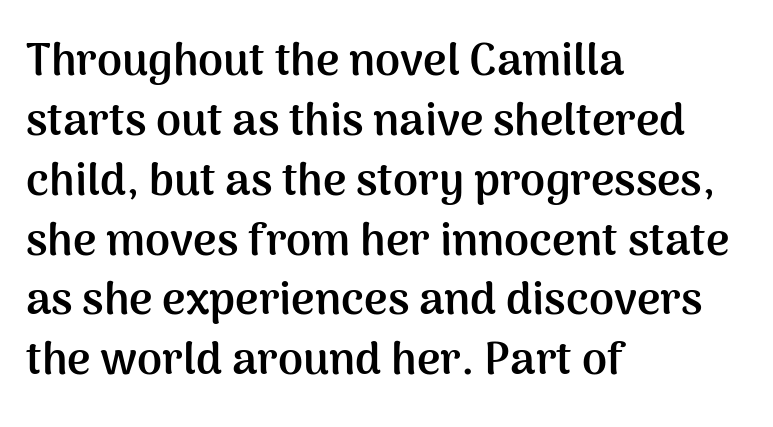
Casual observation: everything's shoved over to the left. The lines sit at an ordinary, default distance from one another. The line texture is even and compact thanks to regular tracking. A sans-serif font was chosen for this passage.
